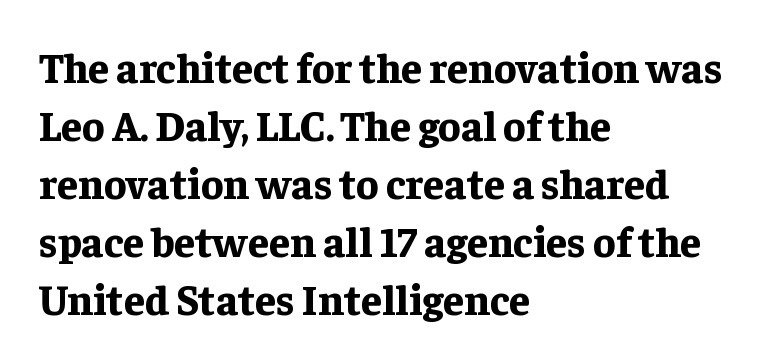
The image shows 42 px bold serif type, upright; set left-aligned, normal line spacing (1.38x), normal letter spacing, not underlined; low stroke contrast and a medium x-height.
